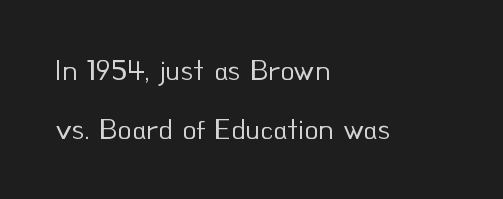
The axis of the letterforms is exactly vertical. The characters display no serif detailing; their extremities are plain. Each row of text sits above clean, open space. Honestly, the letter spacing is just normal — you wouldn't notice it.
